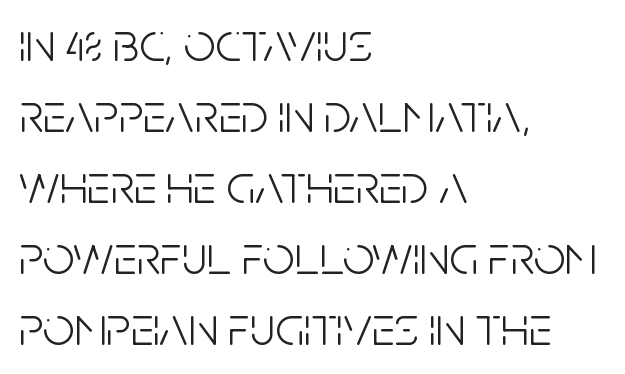
{"serif": "no", "italic": "no", "bold": "no", "weight": "light", "width": "condensed", "stroke_contrast": "low", "x_height": "large", "monospaced": "no", "underline": "no", "align": "left", "line_spacing": "normal", "line_spacing_ratio": 1.27, "letter_spacing": "normal", "letter_spacing_em": 0.0, "glyph_px": 56}
